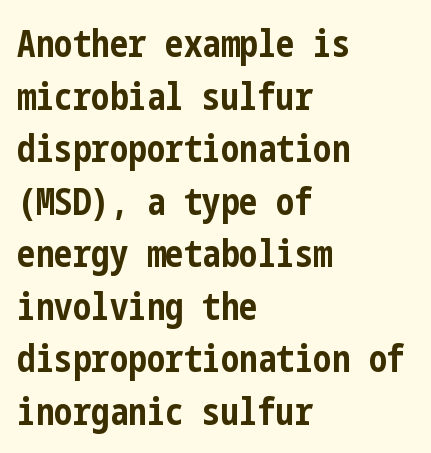
The image shows 37 px bold, condensed sans-serif type, upright; set left-aligned, normal line spacing (1.42x), normal letter spacing, not underlined; low stroke contrast and a medium x-height.
